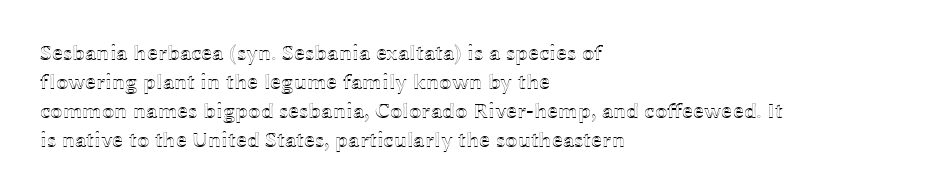
{"italic": "no", "underline": "no", "align": "left", "line_spacing": "normal", "line_spacing_ratio": 1.32, "letter_spacing": "normal", "letter_spacing_em": 0.0, "glyph_px": 22}
